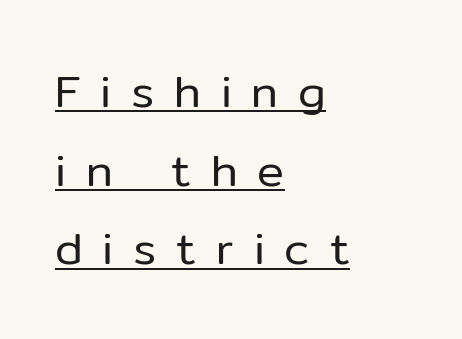
Is this a sans? Yes — the strokes have no serifs. A typesetter would call this proportional, since set widths differ per character. Tracking here is generous; glyphs stand well apart from one another. No chunkiness to these letters — they're not bold.
